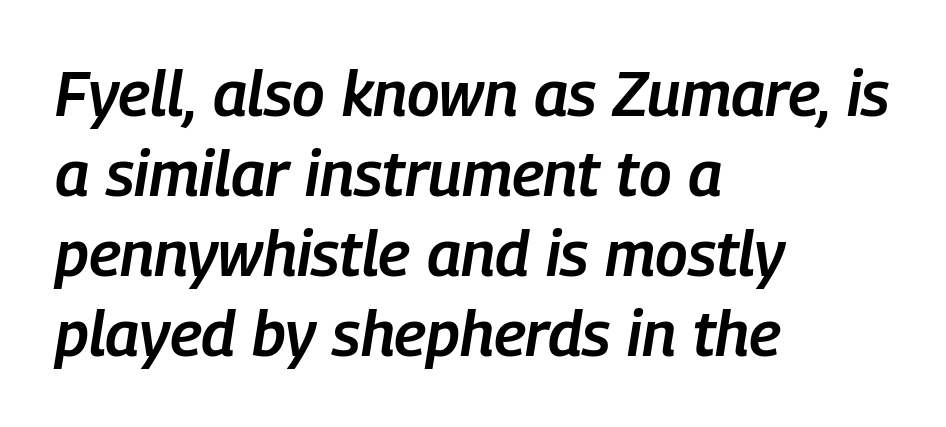
This sample uses an oblique cut, with every glyph tilted off the vertical. Summary of weight: moderately heavy, a semibold. Anything drawn beneath the words? Only blank space. Note the varied advance widths — an 'i' is clearly narrower than an 'm'. The line-height multiplier appears to be the usual default. Words appear dense and cohesive because spacing is normal.
